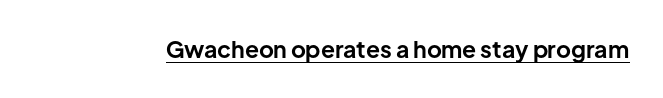
Heavy, bold letterforms. A rule runs beneath these lines of type. The type is set solid horizontally, with unmodified tracking. The lettering stays uniformly vertical, giving the passage a roman look.
